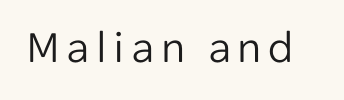
Q: Is the text bold? A: No.
Q: Is the text italic (slanted)? A: No, it is upright.
Q: Is the typeface a serif or a sans-serif typeface? A: Sans-serif.
Q: Is the text underlined? A: No.
Q: Width (condensed, normal, or wide)? A: Normal.
Q: Stroke contrast? A: Low.
Q: x-height? A: Medium.
Q: Monospaced? A: No.
